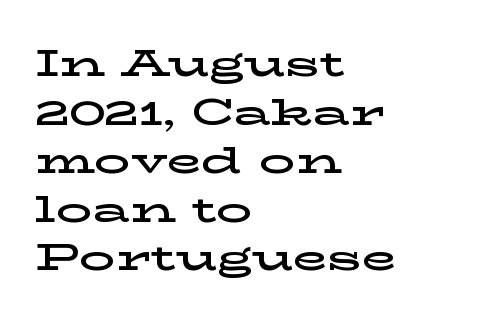
{"serif": "yes", "italic": "no", "width": "wide", "stroke_contrast": "low", "x_height": "medium", "monospaced": "no", "underline": "no", "align": "left", "line_spacing": "normal", "line_spacing_ratio": 1.35, "letter_spacing": "normal", "letter_spacing_em": 0.0, "glyph_px": 36}
